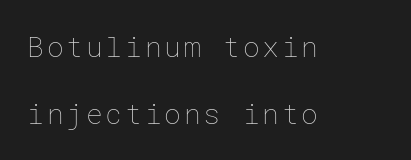
Descenders are the only things crossing below the line. Do the letters lean? They stand straight. Weight: in the light-to-regular range. The compositor pushed each line to the left boundary.
